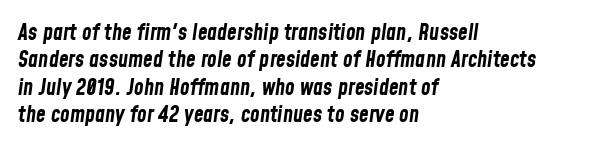
Q: Is the text bold? A: Yes.
Q: Is the text italic (slanted)? A: Yes, it leans right by about 8 degrees.
Q: Is the text underlined? A: No.
Q: How is the paragraph aligned? A: Left-aligned.
Q: Is the spacing between letters normal or unusually wide? A: Normal.
